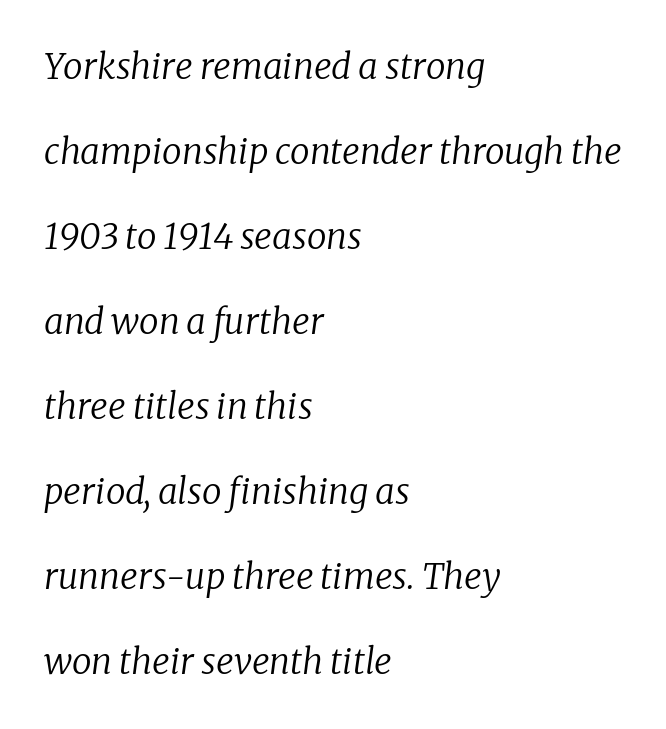
Q: Is the text bold? A: No.
Q: Is the text italic (slanted)? A: Yes, it leans right by about 8 degrees.
Q: Is the typeface a serif or a sans-serif typeface? A: Serif.
Q: Is the text underlined? A: No.
Q: How is the paragraph aligned? A: Left-aligned.
Q: Is the spacing between letters normal or unusually wide? A: Normal.
Q: Is the spacing between lines tight, normal or loose? A: Loose.
Q: Width (condensed, normal, or wide)? A: Normal.
Q: Stroke contrast? A: Low.
Q: x-height? A: Medium.
Q: Monospaced? A: No.
